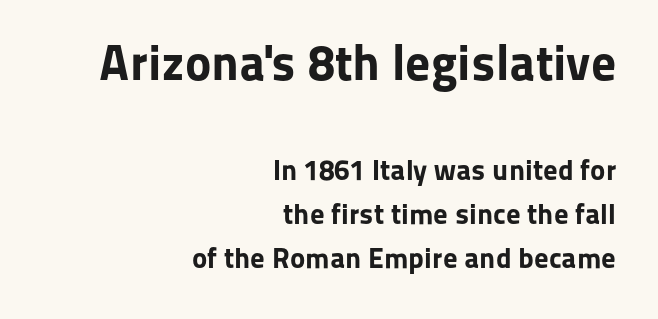
The image shows 50 px bold sans-serif type, upright; set right-aligned, normal line spacing (1.52x), normal letter spacing, not underlined; the first (top) block is 1.72x larger; low stroke contrast and a medium x-height.
